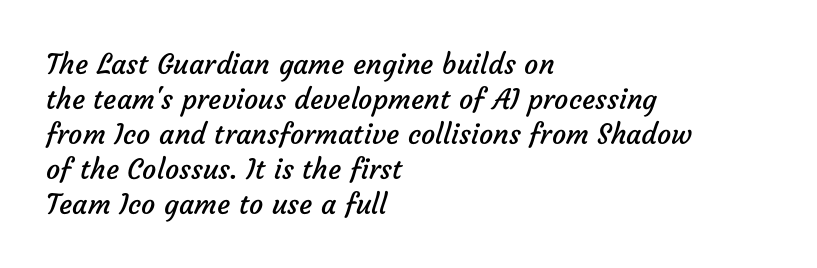
The image shows 28 px regular-weight sans-serif type; set left-aligned, normal line spacing (1.25x), normal letter spacing, not underlined; low stroke contrast and a medium x-height.
